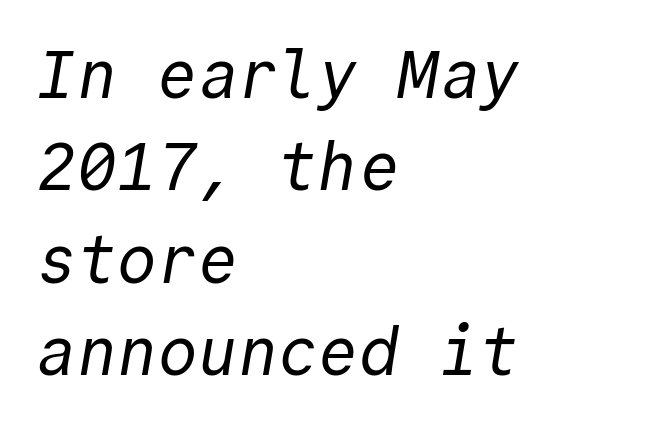
Q: Is the text bold? A: No.
Q: Is the typeface a serif or a sans-serif typeface? A: Sans-serif.
Q: Is the text underlined? A: No.
Q: How is the paragraph aligned? A: Left-aligned.
Q: Is the spacing between letters normal or unusually wide? A: Normal.
Q: Is the spacing between lines tight, normal or loose? A: Normal.
Q: Width (condensed, normal, or wide)? A: Normal.
Q: x-height? A: Medium.
Q: Monospaced? A: Yes.
